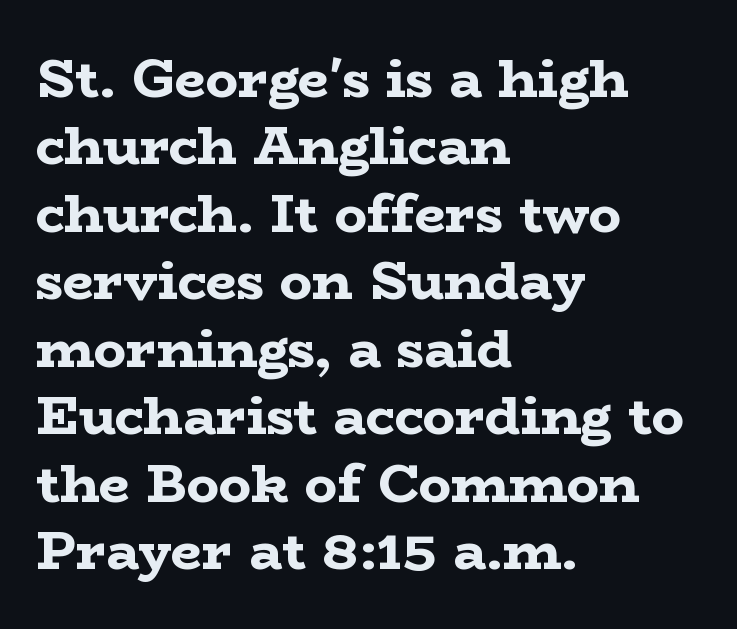
The image shows 54 px bold, wide serif type, upright; set left-aligned, normal line spacing (1.25x), normal letter spacing, not underlined; low stroke contrast and a medium x-height.
